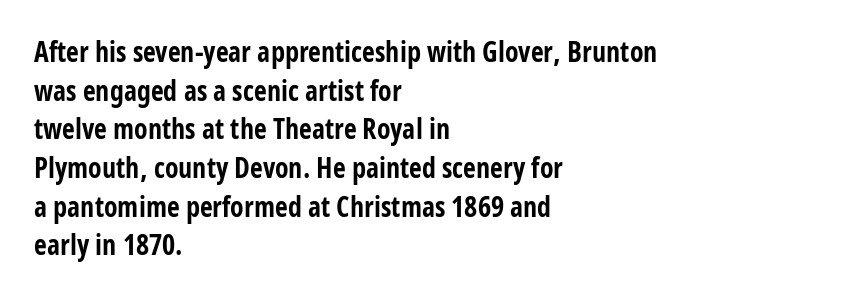
Q: Is the text bold? A: Yes.
Q: Is the text italic (slanted)? A: No, it is upright.
Q: Is the typeface a serif or a sans-serif typeface? A: Sans-serif.
Q: Is the text underlined? A: No.
Q: How is the paragraph aligned? A: Left-aligned.
Q: Is the spacing between letters normal or unusually wide? A: Normal.
Q: Is the spacing between lines tight, normal or loose? A: Normal.
Q: Width (condensed, normal, or wide)? A: Condensed.
Q: Stroke contrast? A: Low.
Q: x-height? A: Large.
Q: Monospaced? A: No.
